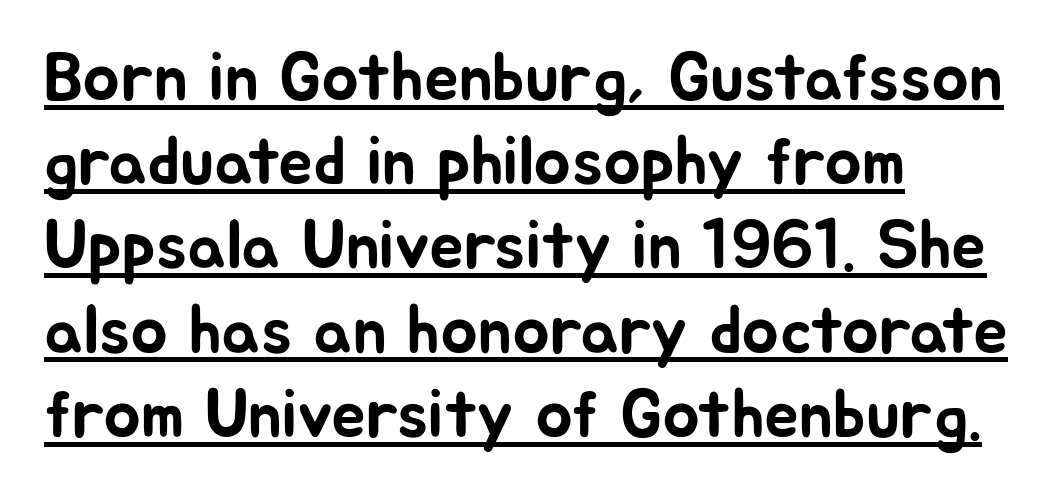
{"serif": "no", "italic": "no", "width": "normal", "stroke_contrast": "low", "x_height": "medium", "monospaced": "no", "underline": "yes", "align": "left", "line_spacing_ratio": 1.22, "letter_spacing": "normal", "letter_spacing_em": 0.0, "glyph_px": 69}
